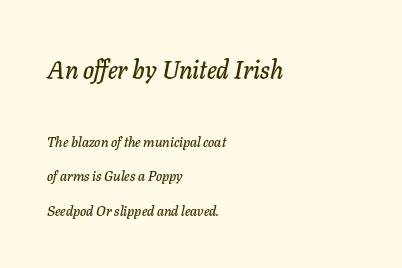
The image shows 25 px text type, italic (leaning right); set left-aligned, loose line spacing (2.47x), normal letter spacing, not underlined; the first (top) block is 1.79x larger.
